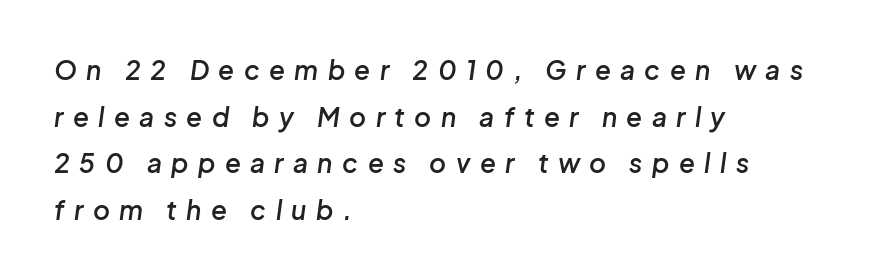
A clean baseline with only descenders dipping below it. Slightly chunky letters — semibold, I'd say, not full bold. The typography opts for an oblique posture over an upright one. Horizontal alignment here is leftward, the default for most running prose.
